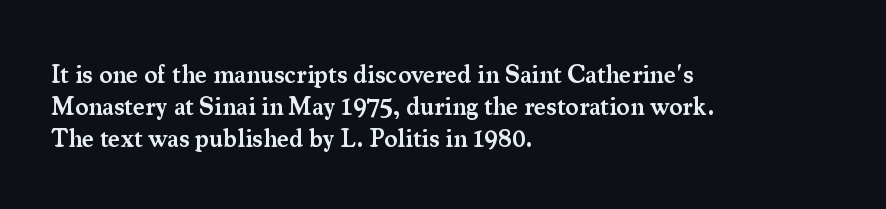
Tracking value appears to be zero — textbook default spacing. Weight check: semibold — heavier than regular, not quite bold. Line starts are locked; line ends wander. How would I describe the line gaps? Plain and ordinary. The gap between lines stays unmarked. Posture: straight, roman, zero tilt.
